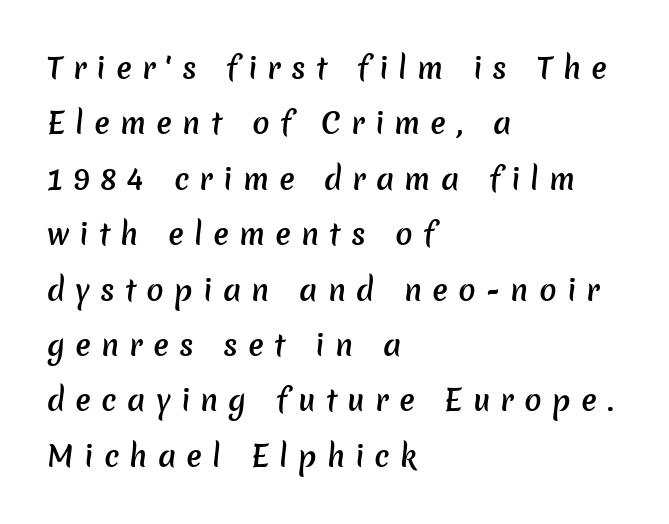
The image shows 29 px semibold sans-serif type; set left-aligned, loose line spacing (1.91x), unusually wide letter spacing (+0.35 em), not underlined; low stroke contrast and a medium x-height.
